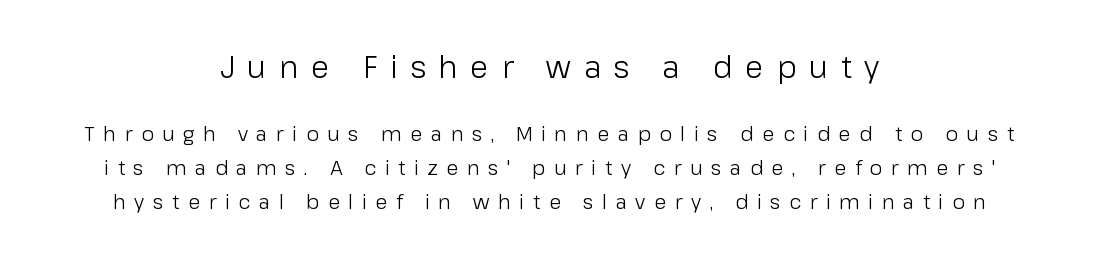
The image shows 30 px light sans-serif type, upright; set centered, normal line spacing (1.68x), unusually wide letter spacing (+0.43 em), not underlined; the first (top) block is 1.5x larger; low stroke contrast and a medium x-height.
